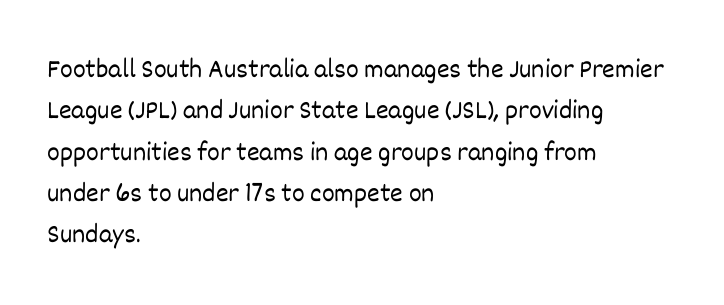
In terms of leading, this rendering sits right in the middle. The lettering stays uniformly vertical, giving the passage a roman look. Decoration check: the copy has no underline. The passage shown is not bold in any degree. How are the letters spaced? Ordinarily, with no added tracking.
